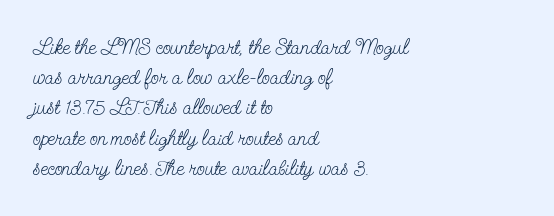
{"bold": "no", "underline": "no", "align": "left", "line_spacing": "normal", "line_spacing_ratio": 1.44, "letter_spacing": "normal", "letter_spacing_em": 0.0, "glyph_px": 21}
